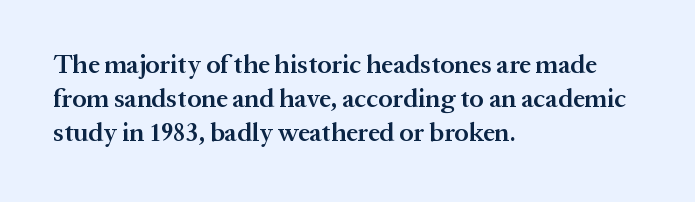
Each line starts at the same left margin while the right side varies. Short note: letters normally spaced. The passage shown is semibold, sitting just below true bold. Every stem runs plumb, perpendicular to the baseline.
